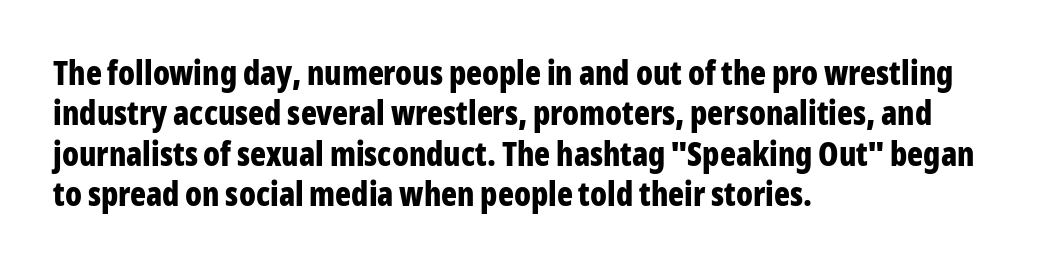
Q: Is the text bold? A: Yes.
Q: Is the text italic (slanted)? A: No, it is upright.
Q: Is the typeface a serif or a sans-serif typeface? A: Sans-serif.
Q: Is the text underlined? A: No.
Q: How is the paragraph aligned? A: Left-aligned.
Q: Is the spacing between letters normal or unusually wide? A: Normal.
Q: Width (condensed, normal, or wide)? A: Condensed.
Q: Stroke contrast? A: Low.
Q: x-height? A: Medium.
Q: Monospaced? A: No.
